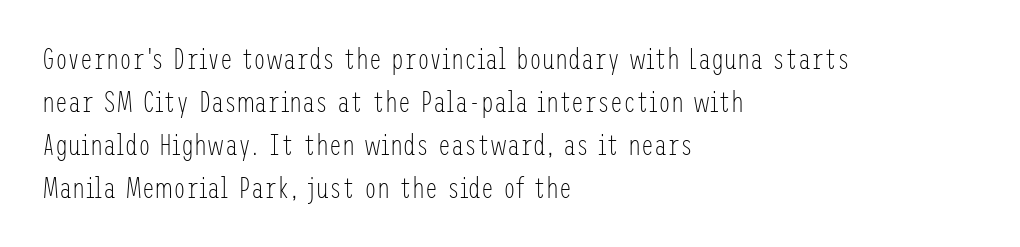
Bold? No — there's no thickening of the strokes. Letterform terminals end flat and unadorned throughout the passage. A typesetter would call this zero additional tracking. Posture: straight, roman, zero tilt. The compositor pushed each line to the left boundary.
